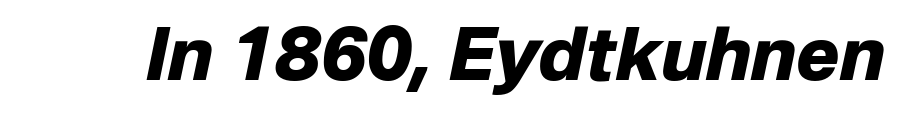
The image shows 72 px heavy type, italic (leaning right); set normal letter spacing, not underlined; low stroke contrast and a medium x-height.
